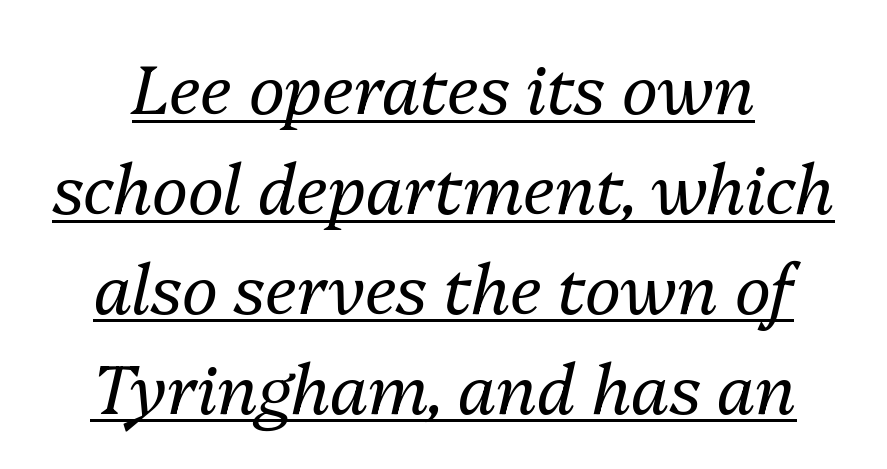
Q: Is the text bold? A: No.
Q: Is the text italic (slanted)? A: Yes, it leans right by about 13 degrees.
Q: Is the text underlined? A: Yes.
Q: Is the spacing between letters normal or unusually wide? A: Normal.
Q: Is the spacing between lines tight, normal or loose? A: Normal.
Q: Width (condensed, normal, or wide)? A: Normal.
Q: Stroke contrast? A: Medium.
Q: x-height? A: Medium.
Q: Monospaced? A: No.
